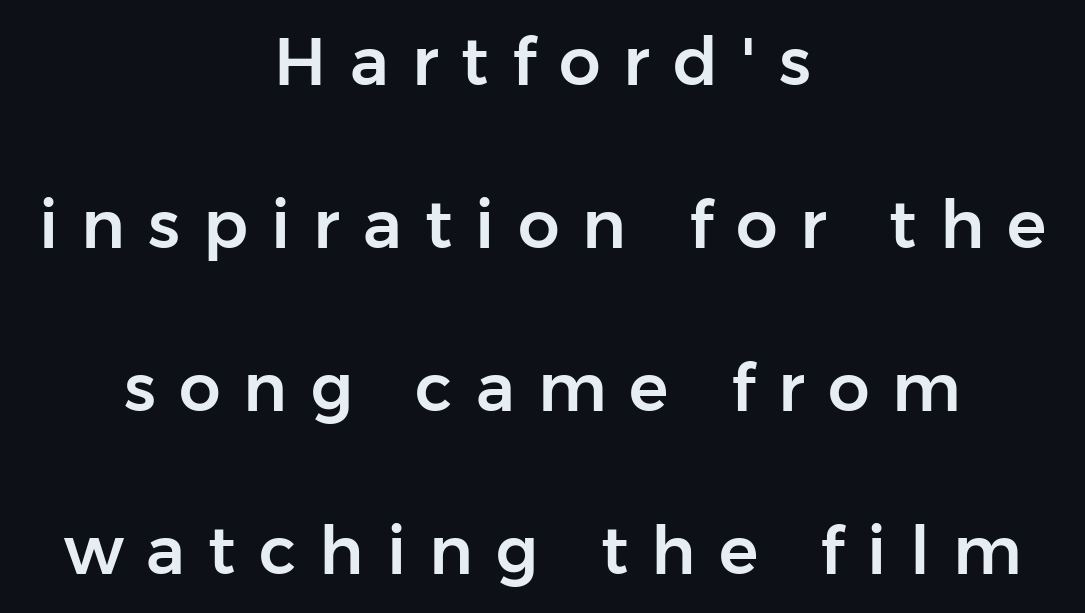
Q: Is the text italic (slanted)? A: No, it is upright.
Q: Is the typeface a serif or a sans-serif typeface? A: Sans-serif.
Q: Is the text underlined? A: No.
Q: How is the paragraph aligned? A: Centered.
Q: Is the spacing between letters normal or unusually wide? A: Unusually wide.
Q: Is the spacing between lines tight, normal or loose? A: Loose.
Q: Width (condensed, normal, or wide)? A: Normal.
Q: Stroke contrast? A: Low.
Q: x-height? A: Medium.
Q: Monospaced? A: No.
